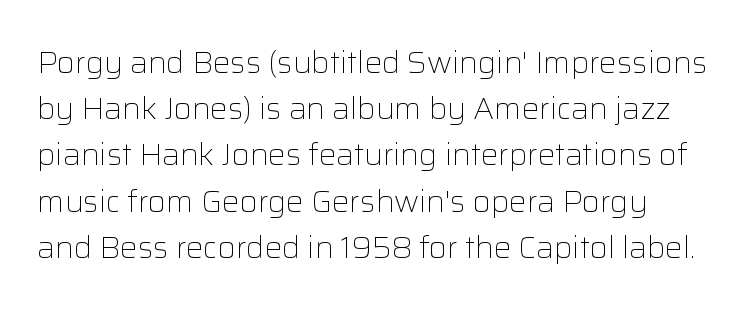
The image shows 31 px light sans-serif type, upright; set normal line spacing (1.49x), normal letter spacing, not underlined; low stroke contrast and a medium x-height.
